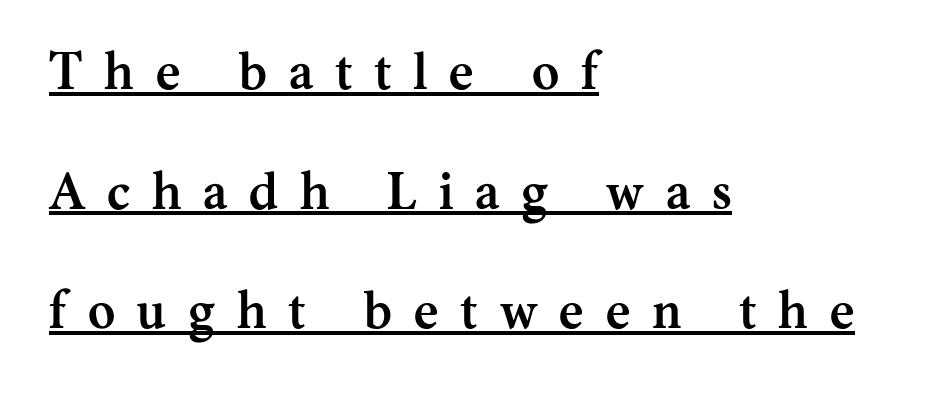
The image shows 52 px semibold serif type, upright; set left-aligned, loose line spacing (2.3x), unusually wide letter spacing (+0.42 em), underlined; medium stroke contrast and a medium x-height.
